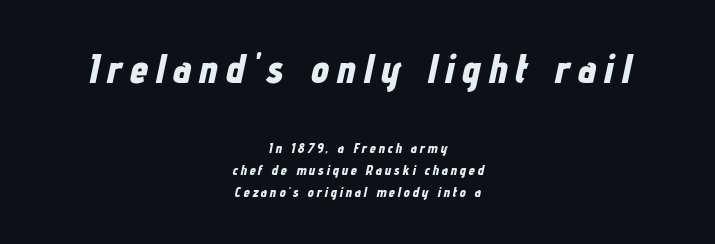
The image shows 41 px bold, condensed type, italic (leaning right); set centered, normal line spacing (1.55x), not underlined; the first (top) block is 2.93x larger; low stroke contrast and a medium x-height.
